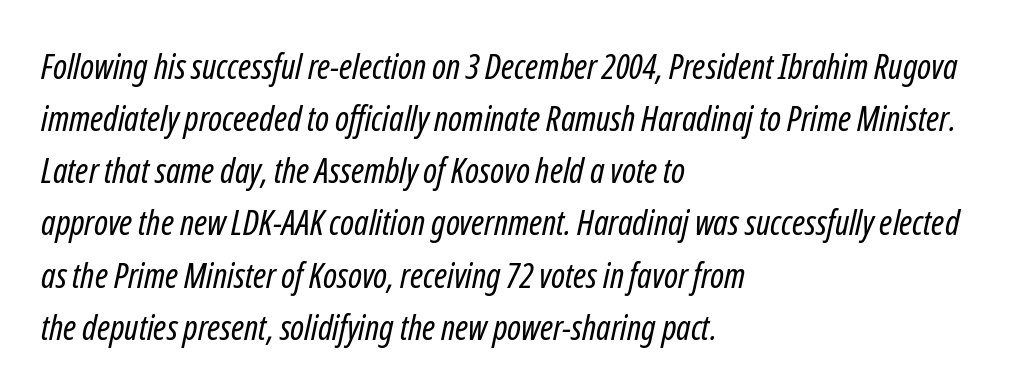
{"serif": "no", "bold": "no", "weight": "regular", "width": "condensed", "stroke_contrast": "low", "x_height": "medium", "monospaced": "no", "underline": "no", "align": "left", "line_spacing": "normal", "line_spacing_ratio": 1.49, "letter_spacing": "normal", "letter_spacing_em": 0.0, "glyph_px": 35}
